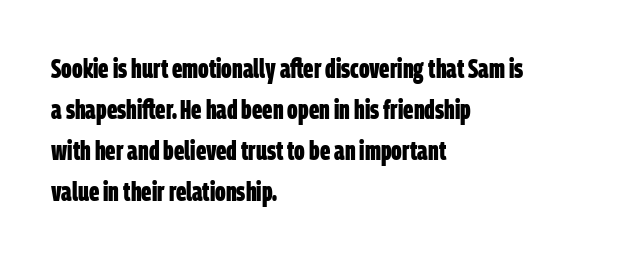
You could call the tracking neutral — neither tight nor loose. Bare-footed words on every line. Every row of glyphs begins at an identical x-position on the left. The vertical gap from one line to the next is medium. Caption: bold face, heavy strokes.
